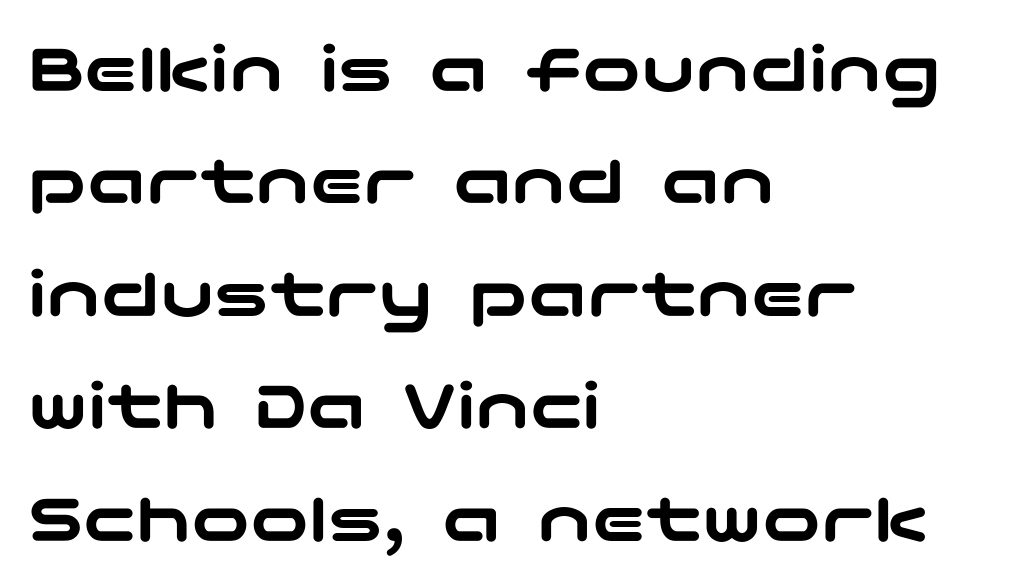
Q: Is the text italic (slanted)? A: No, it is upright.
Q: Is the typeface a serif or a sans-serif typeface? A: Sans-serif.
Q: Is the text underlined? A: No.
Q: How is the paragraph aligned? A: Left-aligned.
Q: Is the spacing between letters normal or unusually wide? A: Normal.
Q: Is the spacing between lines tight, normal or loose? A: Normal.
Q: Width (condensed, normal, or wide)? A: Wide.
Q: Stroke contrast? A: Low.
Q: x-height? A: Medium.
